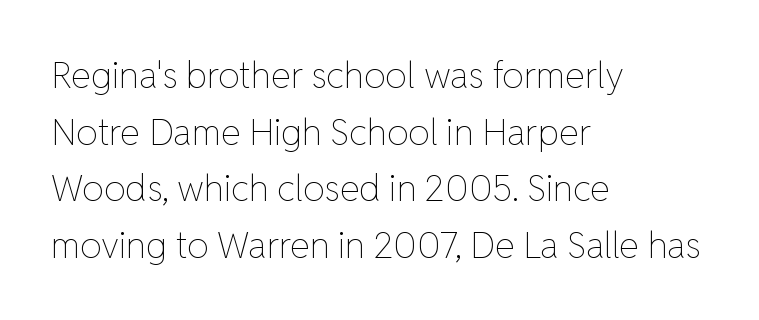
{"italic": "no", "bold": "no", "weight": "thin", "width": "normal", "stroke_contrast": "low", "x_height": "medium", "monospaced": "no", "underline": "no", "align": "left", "line_spacing": "normal", "line_spacing_ratio": 1.57, "letter_spacing": "normal", "letter_spacing_em": 0.0, "glyph_px": 36}
